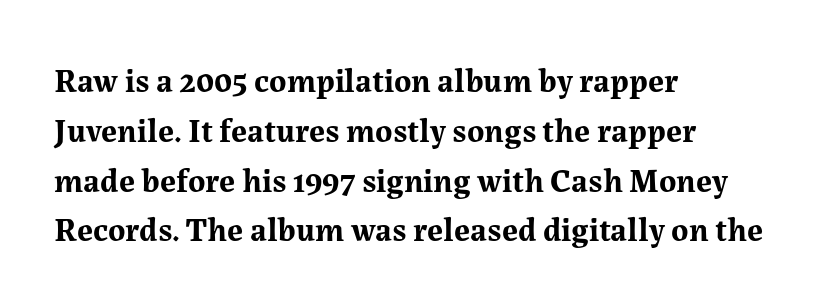
Q: Is the text bold? A: Yes.
Q: Is the text italic (slanted)? A: No, it is upright.
Q: Is the typeface a serif or a sans-serif typeface? A: Serif.
Q: Is the text underlined? A: No.
Q: How is the paragraph aligned? A: Left-aligned.
Q: Is the spacing between letters normal or unusually wide? A: Normal.
Q: Is the spacing between lines tight, normal or loose? A: Normal.
Q: Width (condensed, normal, or wide)? A: Normal.
Q: Stroke contrast? A: Medium.
Q: x-height? A: Medium.
Q: Monospaced? A: No.
